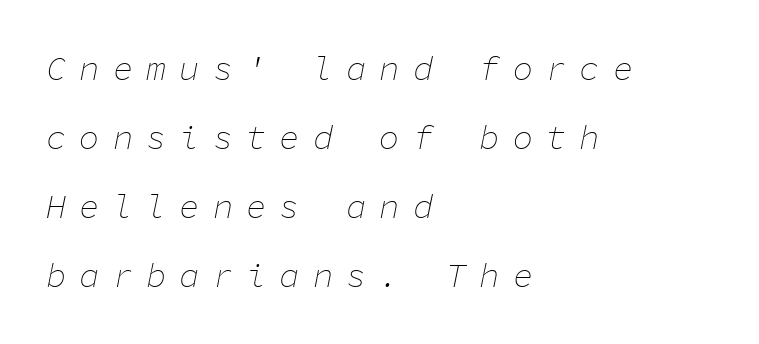
These lines were composed using italics. Summary of weight: not heavy and not bold. Fixed-width glyphs throughout — classic coding-font behaviour. The lines are spread far apart with generous leading.
